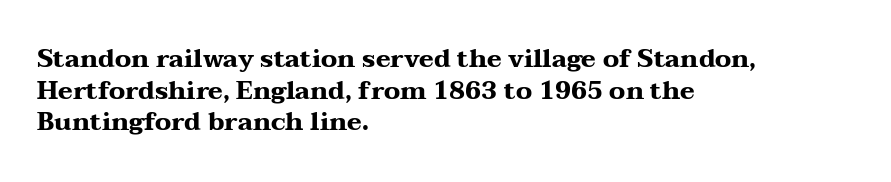
{"italic": "no", "bold": "yes", "underline": "no", "align": "left", "line_spacing": "normal", "line_spacing_ratio": 1.27, "letter_spacing": "normal", "letter_spacing_em": 0.0, "glyph_px": 25}
